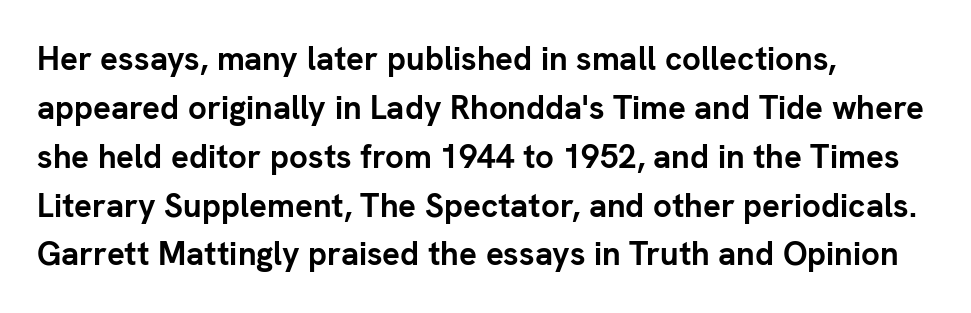
Style check: upright. Regular leading. The area under the type is left untouched. Do the characters align in a grid? No, the font is proportional. The font family rendered here belongs to the sans-serif group. The letterforms sit shoulder to shoulder at normal distance.
